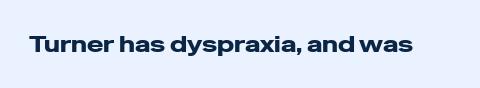
Q: Is the text italic (slanted)? A: No, it is upright.
Q: Is the text underlined? A: No.
Q: Is the spacing between letters normal or unusually wide? A: Normal.
